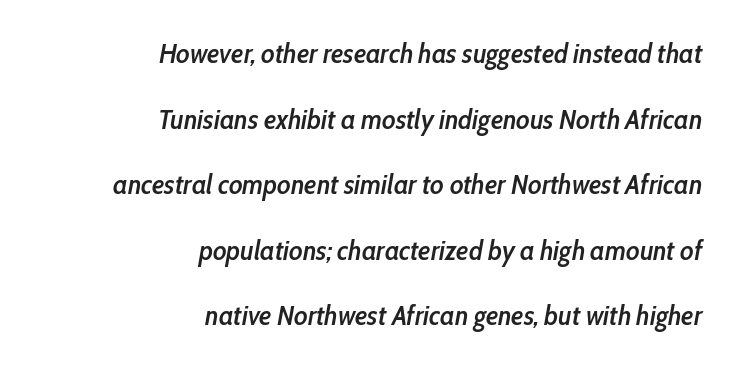
The image shows 28 px semibold, condensed type, italic (leaning right); set right-aligned, loose line spacing (2.34x), normal letter spacing, not underlined; low stroke contrast and a medium x-height.
